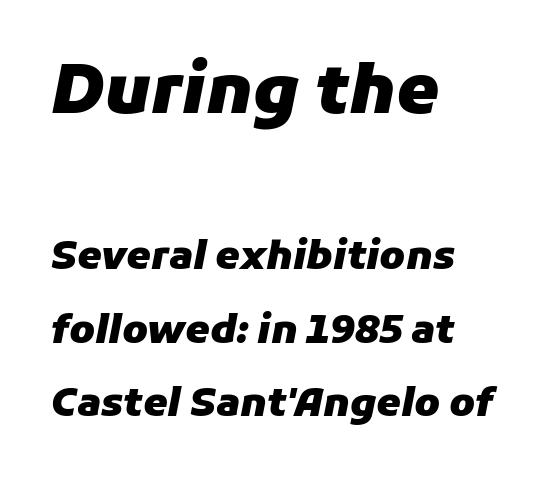
Q: Is the text bold? A: Yes.
Q: Is the text italic (slanted)? A: Yes, it leans right by about 11 degrees.
Q: Is the text underlined? A: No.
Q: How is the paragraph aligned? A: Left-aligned.
Q: Is the spacing between letters normal or unusually wide? A: Normal.
Q: Which block of text is set in a larger size, the first (top) or the second (bottom)? A: The first (top) one.
Q: Width (condensed, normal, or wide)? A: Normal.
Q: Stroke contrast? A: Low.
Q: x-height? A: Medium.
Q: Monospaced? A: No.
